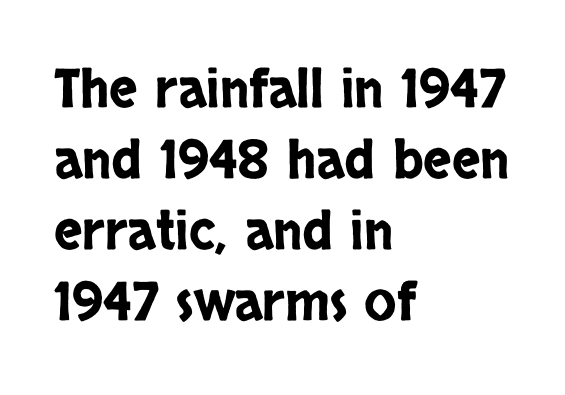
Q: Is the text italic (slanted)? A: No, it is upright.
Q: Is the typeface a serif or a sans-serif typeface? A: Sans-serif.
Q: Is the text underlined? A: No.
Q: How is the paragraph aligned? A: Left-aligned.
Q: Is the spacing between letters normal or unusually wide? A: Normal.
Q: Is the spacing between lines tight, normal or loose? A: Normal.
Q: Width (condensed, normal, or wide)? A: Condensed.
Q: Stroke contrast? A: Low.
Q: x-height? A: Large.
Q: Monospaced? A: No.
